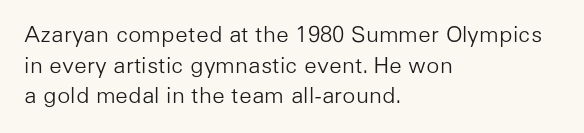
The image shows 22 px text type, upright; set left-aligned, normal line spacing (1.39x), normal letter spacing, not underlined.
